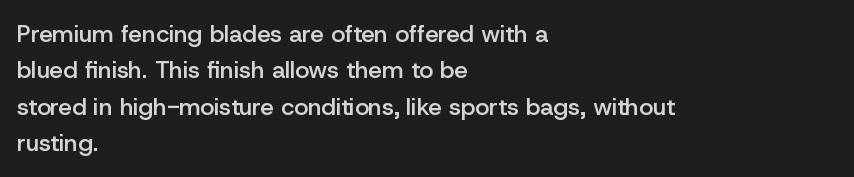
Q: Is the text bold? A: Semi-bold.
Q: Is the text italic (slanted)? A: No, it is upright.
Q: Is the text underlined? A: No.
Q: How is the paragraph aligned? A: Left-aligned.
Q: Is the spacing between letters normal or unusually wide? A: Normal.
Q: Is the spacing between lines tight, normal or loose? A: Normal.
